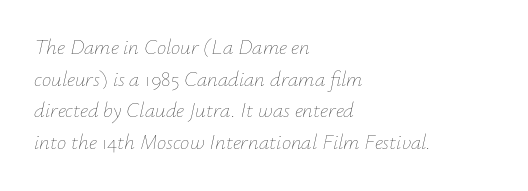
The image shows 21 px text type, italic (leaning right); set left-aligned, normal line spacing (1.51x), normal letter spacing, not underlined.
